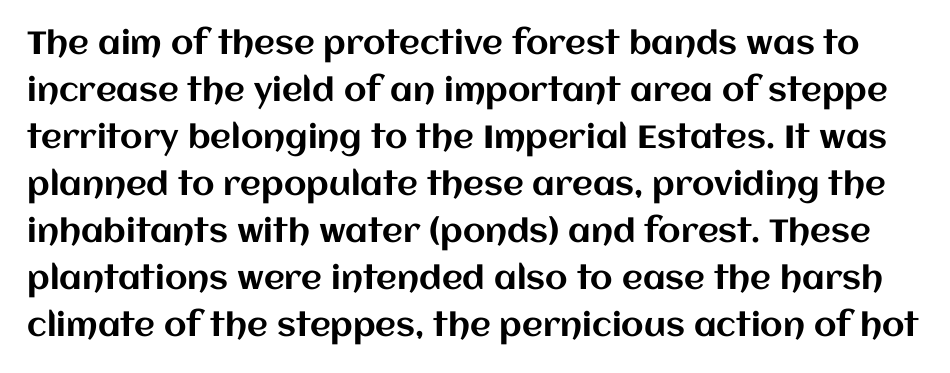
The image shows 32 px text type, upright; set normal line spacing (1.47x), normal letter spacing, not underlined; medium stroke contrast and a large x-height.
